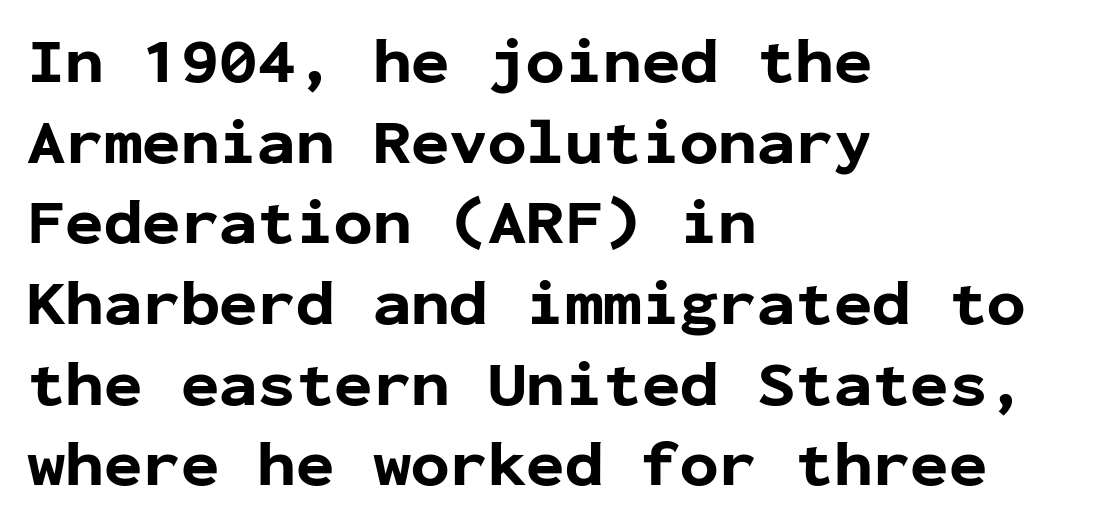
{"serif": "no", "italic": "no", "bold": "yes", "weight": "bold", "width": "normal", "stroke_contrast": "low", "x_height": "medium", "monospaced": "yes", "underline": "no", "align": "left", "line_spacing": "normal", "line_spacing_ratio": 1.26, "letter_spacing": "normal", "letter_spacing_em": 0.0, "glyph_px": 64}
